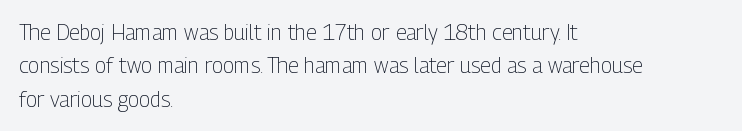
{"italic": "no", "bold": "no", "underline": "no", "align": "left", "line_spacing": "normal", "line_spacing_ratio": 1.59, "letter_spacing": "normal", "letter_spacing_em": 0.0, "glyph_px": 21}
